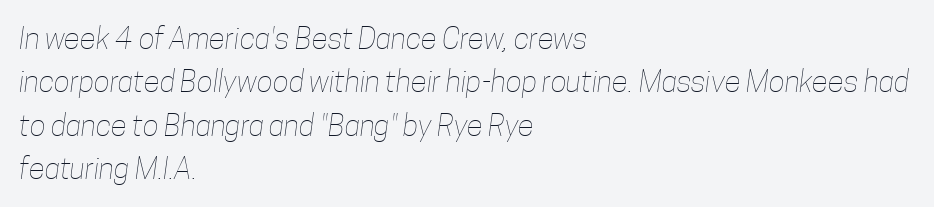
Q: Is the text bold? A: No.
Q: Is the text underlined? A: No.
Q: How is the paragraph aligned? A: Left-aligned.
Q: Is the spacing between letters normal or unusually wide? A: Normal.
Q: Is the spacing between lines tight, normal or loose? A: Normal.
Q: Width (condensed, normal, or wide)? A: Condensed.
Q: Stroke contrast? A: Low.
Q: x-height? A: Medium.
Q: Monospaced? A: No.
